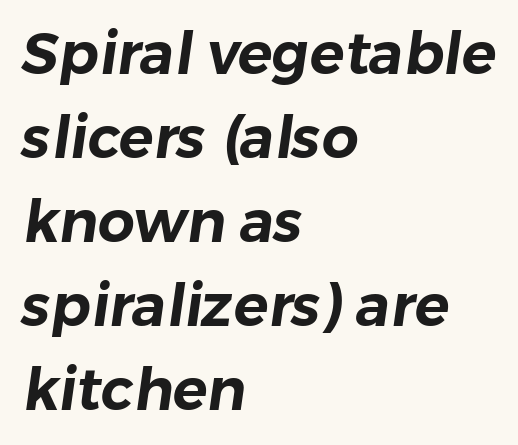
{"serif": "no", "width": "normal", "stroke_contrast": "low", "x_height": "medium", "monospaced": "no", "underline": "no", "align": "left", "line_spacing": "normal", "line_spacing_ratio": 1.45, "letter_spacing": "normal", "letter_spacing_em": 0.0, "glyph_px": 58}
